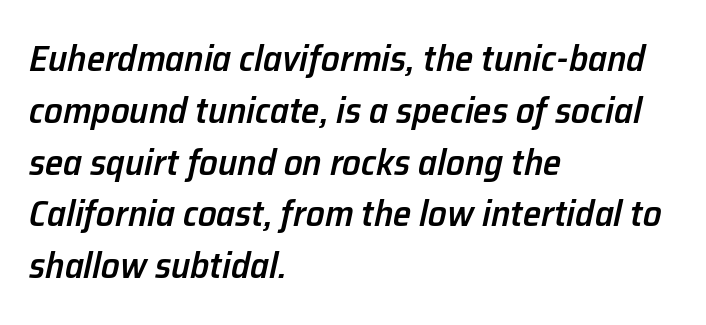
Q: Is the text bold? A: Semi-bold.
Q: Is the text italic (slanted)? A: Yes, it leans right by about 12 degrees.
Q: Is the text underlined? A: No.
Q: How is the paragraph aligned? A: Left-aligned.
Q: Is the spacing between letters normal or unusually wide? A: Normal.
Q: Is the spacing between lines tight, normal or loose? A: Normal.
Q: Width (condensed, normal, or wide)? A: Normal.
Q: Stroke contrast? A: Low.
Q: x-height? A: Medium.
Q: Monospaced? A: No.
